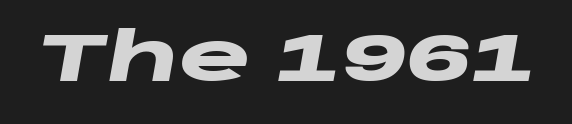
{"italic": "yes", "lean": "right", "slant_degrees": 10, "bold": "yes", "weight": "heavy", "width": "wide", "stroke_contrast": "low", "x_height": "large", "monospaced": "no", "underline": "no", "letter_spacing": "normal", "letter_spacing_em": 0.0, "glyph_px": 68}
